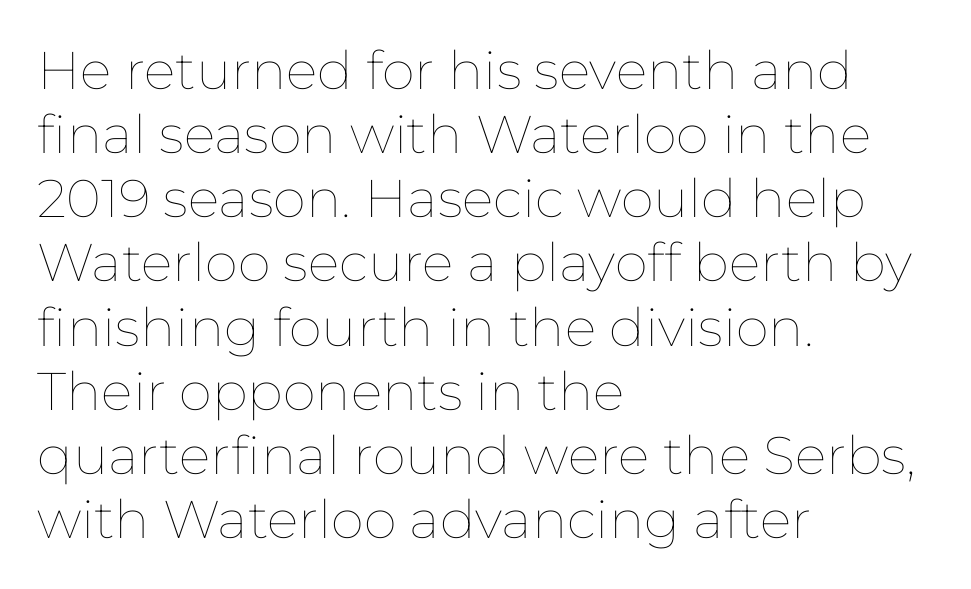
{"italic": "no", "bold": "no", "weight": "thin", "width": "normal", "stroke_contrast": "low", "x_height": "medium", "monospaced": "no", "underline": "no", "align": "left", "line_spacing_ratio": 1.21, "letter_spacing": "normal", "letter_spacing_em": 0.0, "glyph_px": 53}
